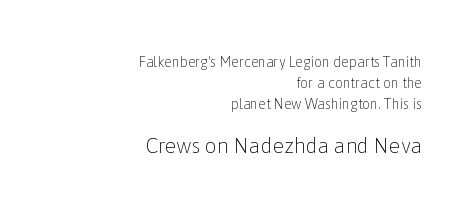
The image shows 21 px text type, upright; set right-aligned, normal line spacing (1.5x), normal letter spacing, not underlined; the second (bottom) block is 1.5x larger.
